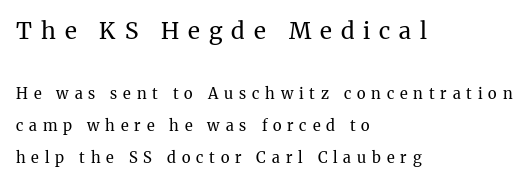
{"italic": "no", "bold": "no", "underline": "no", "align": "left", "line_spacing": "loose", "line_spacing_ratio": 2.15, "letter_spacing": "wide", "letter_spacing_em": 0.39, "larger_block": "first", "size_ratio": 1.53, "glyph_px": 23}
